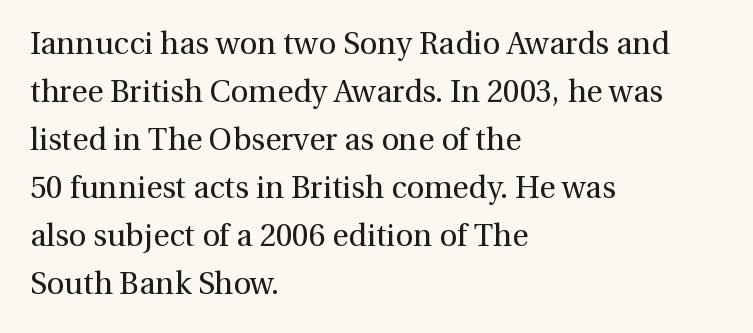
The image shows 31 px regular-weight serif type, upright; set left-aligned, normal line spacing (1.55x), normal letter spacing, not underlined; medium stroke contrast and a medium x-height.
